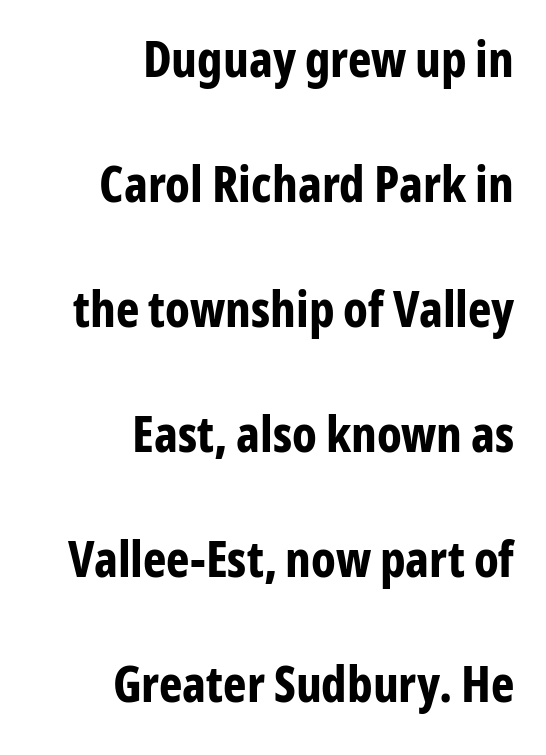
The image shows 50 px bold, condensed sans-serif type, upright; set right-aligned, loose line spacing (2.5x), normal letter spacing, not underlined; low stroke contrast and a medium x-height.
